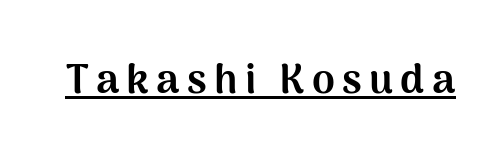
The image shows 41 px bold sans-serif type, upright; set underlined; medium stroke contrast and a medium x-height.
